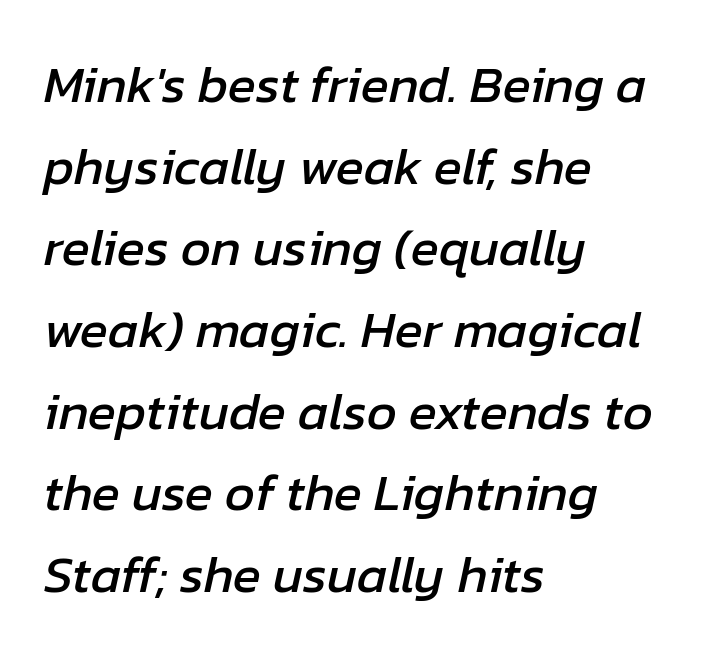
The image shows 52 px text type, italic (leaning right); set left-aligned, normal line spacing (1.57x), normal letter spacing, not underlined; low stroke contrast and a medium x-height.
